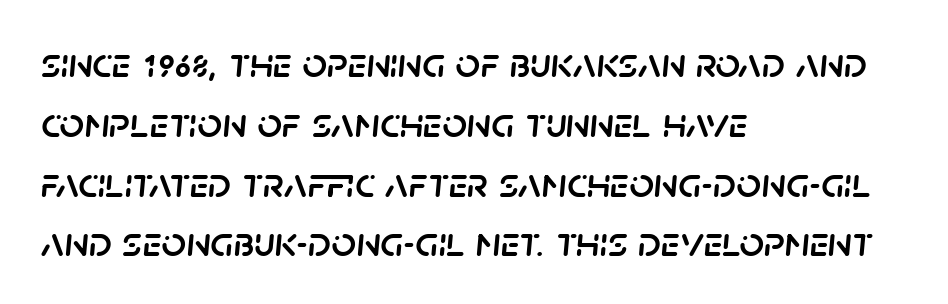
Q: Is the text italic (slanted)? A: Yes, it leans right by about 5 degrees.
Q: Is the text underlined? A: No.
Q: How is the paragraph aligned? A: Left-aligned.
Q: Is the spacing between letters normal or unusually wide? A: Normal.
Q: Is the spacing between lines tight, normal or loose? A: Normal.
Q: Width (condensed, normal, or wide)? A: Normal.
Q: Stroke contrast? A: Low.
Q: x-height? A: Large.
Q: Monospaced? A: No.
